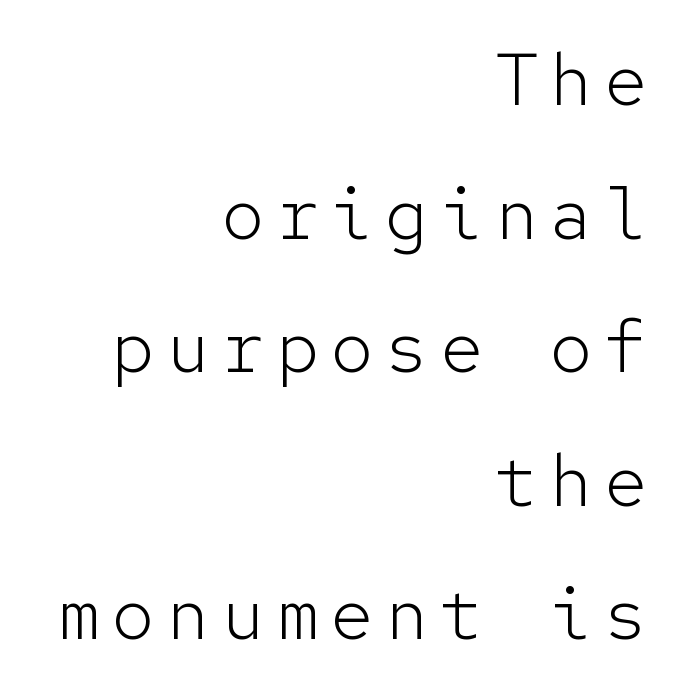
{"serif": "no", "italic": "no", "bold": "no", "weight": "light", "width": "normal", "stroke_contrast": "low", "x_height": "medium", "monospaced": "yes", "underline": "no", "align": "right", "line_spacing_ratio": 1.83, "glyph_px": 73}
